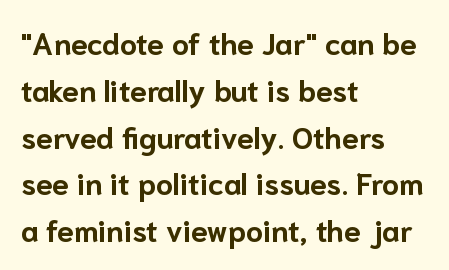
Underlining? Definitely not there. Proportional: the letters do not fall into vertical columns. Typeset ragged right — the left edge is the straight one. These lines keep a tight, regular rhythm from letter to letter. Chunky letters — that's bold for sure. The type family on display is of the sans-serif kind.
